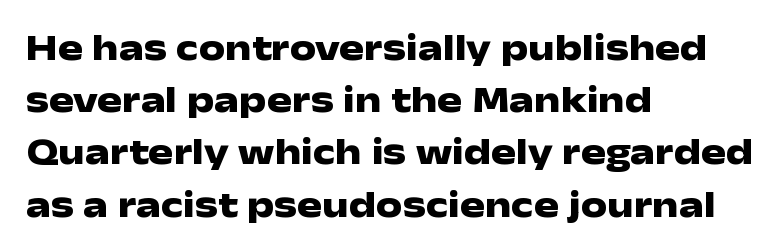
Normally led — the rows are evenly, conventionally spaced. Unlike italic type, these characters show no tilt at all. The font family rendered here belongs to the sans-serif group. These lines are set flush left with a ragged right edge. The line texture is even and compact thanks to regular tracking.
